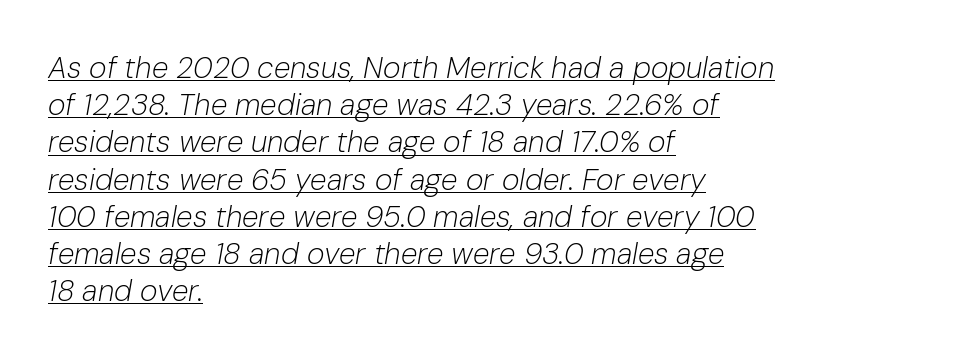
Q: Is the text bold? A: No.
Q: Is the text italic (slanted)? A: Yes, it leans right by about 10 degrees.
Q: Is the text underlined? A: Yes.
Q: How is the paragraph aligned? A: Left-aligned.
Q: Is the spacing between letters normal or unusually wide? A: Normal.
Q: Width (condensed, normal, or wide)? A: Normal.
Q: Stroke contrast? A: Low.
Q: x-height? A: Medium.
Q: Monospaced? A: No.
